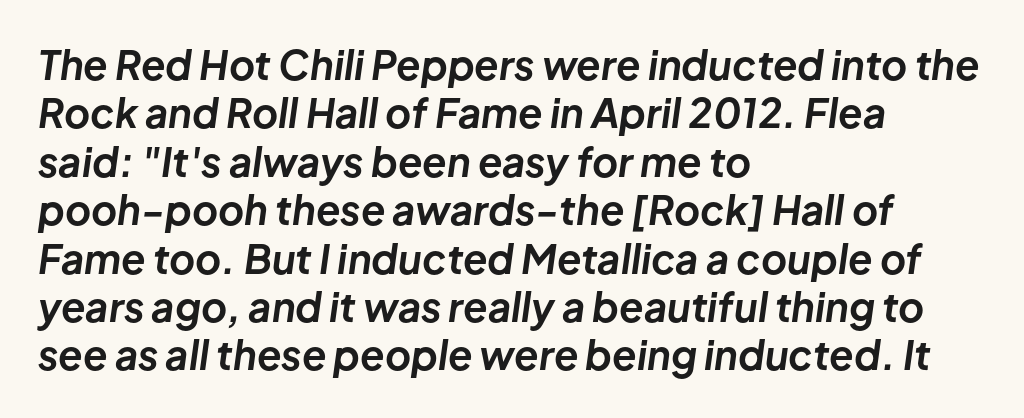
The image shows 40 px bold type, italic (leaning right); set left-aligned, line spacing 1.21x, normal letter spacing, not underlined; low stroke contrast and a medium x-height.
